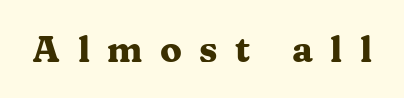
Old-style or modern, the face here clearly has serifs. Honestly, the letter spacing is so wide it's the main thing you notice. This sample has the flowing, uneven cadence of proportional lettering. Set as a true bold cut, around the 700 mark. The strip under each line holds only bare page.
